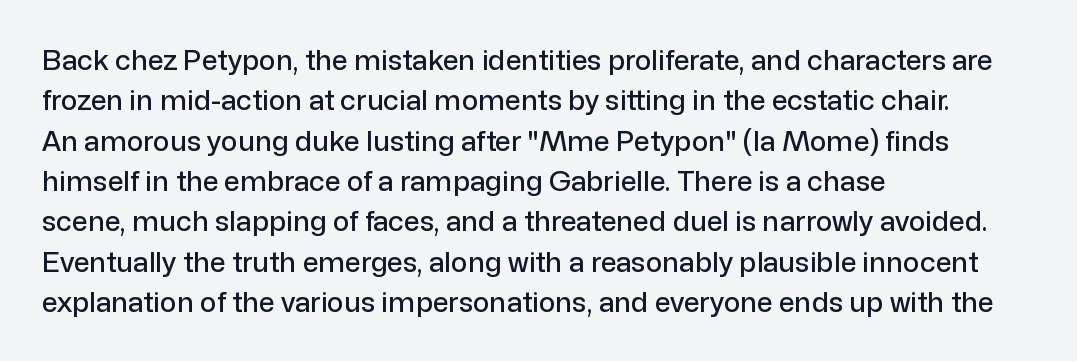
{"serif": "no", "italic": "no", "width": "normal", "stroke_contrast": "low", "x_height": "medium", "monospaced": "no", "underline": "no", "align": "left", "line_spacing": "normal", "line_spacing_ratio": 1.44, "letter_spacing": "normal", "letter_spacing_em": 0.0, "glyph_px": 28}
